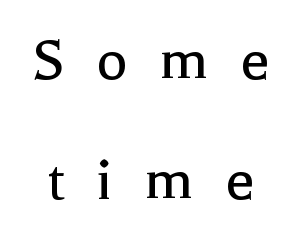
The typeface chosen for these lines features serifs. Ordinary non-slanted type is in use. Weight: not bold — regular or lighter. A typesetter would call this proportional, since set widths differ per character. Caption: expanded tracking, letters set apart.
